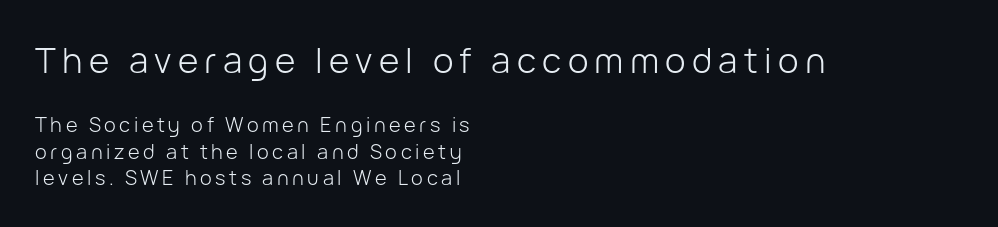
Q: Is the text bold? A: No.
Q: Is the text italic (slanted)? A: No, it is upright.
Q: Is the typeface a serif or a sans-serif typeface? A: Sans-serif.
Q: Is the text underlined? A: No.
Q: How is the paragraph aligned? A: Left-aligned.
Q: Is the spacing between lines tight, normal or loose? A: Normal.
Q: Which block of text is set in a larger size, the first (top) or the second (bottom)? A: The first (top) one.
Q: Width (condensed, normal, or wide)? A: Normal.
Q: Stroke contrast? A: Low.
Q: x-height? A: Medium.
Q: Monospaced? A: No.
